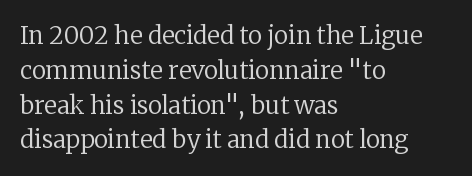
Summary of weight: not heavy and not bold. The passage shown stacks its lines at a standard gap. Upright lettering throughout. Tracking value appears to be zero — textbook default spacing.
